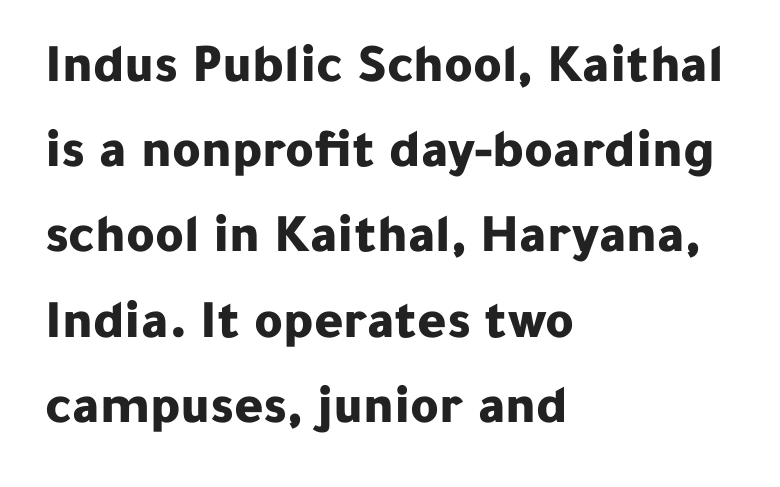
{"serif": "no", "italic": "no", "bold": "yes", "weight": "bold", "width": "normal", "stroke_contrast": "low", "x_height": "medium", "monospaced": "no", "underline": "no", "align": "left", "line_spacing": "normal", "line_spacing_ratio": 1.55, "letter_spacing": "normal", "letter_spacing_em": 0.0, "glyph_px": 55}
